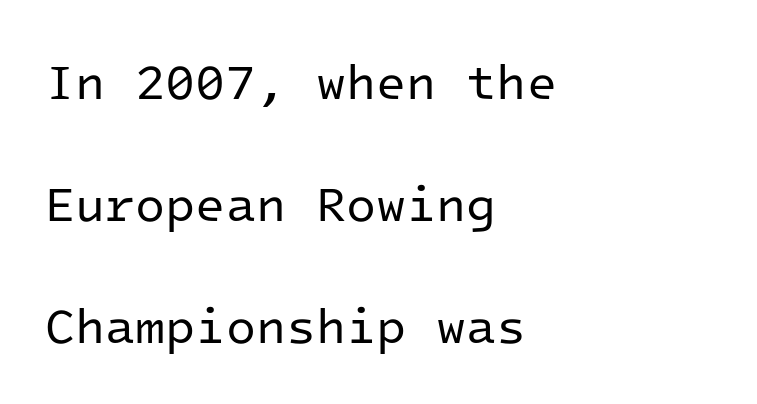
Q: Is the text bold? A: No.
Q: Is the text italic (slanted)? A: No, it is upright.
Q: Is the typeface a serif or a sans-serif typeface? A: Sans-serif.
Q: Is the text underlined? A: No.
Q: How is the paragraph aligned? A: Left-aligned.
Q: Is the spacing between letters normal or unusually wide? A: Normal.
Q: Is the spacing between lines tight, normal or loose? A: Loose.
Q: Width (condensed, normal, or wide)? A: Normal.
Q: Stroke contrast? A: Low.
Q: x-height? A: Medium.
Q: Monospaced? A: Yes.
